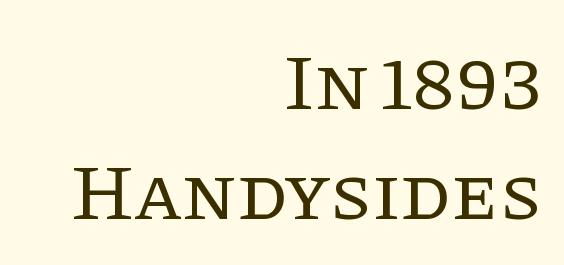
Q: Is the text bold? A: No.
Q: Is the text italic (slanted)? A: No, it is upright.
Q: Is the typeface a serif or a sans-serif typeface? A: Serif.
Q: Is the text underlined? A: No.
Q: How is the paragraph aligned? A: Right-aligned.
Q: Is the spacing between letters normal or unusually wide? A: Normal.
Q: Is the spacing between lines tight, normal or loose? A: Normal.
Q: Width (condensed, normal, or wide)? A: Normal.
Q: Stroke contrast? A: Low.
Q: x-height? A: Large.
Q: Monospaced? A: No.
